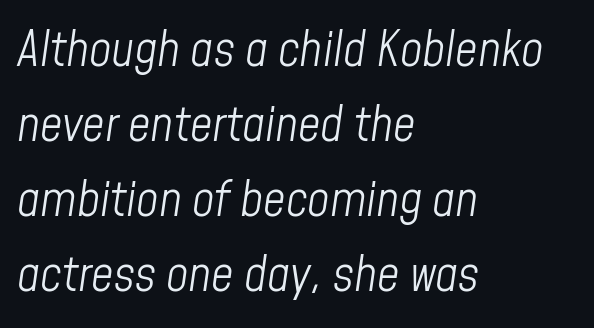
A student would call this left alignment; a typographer would say flush left, rag right. Looks like regular typesetting: each glyph gets only the width it needs. The lines sit at an ordinary, default distance from one another. The gaps between neighbouring characters are ordinary and unremarkable.
